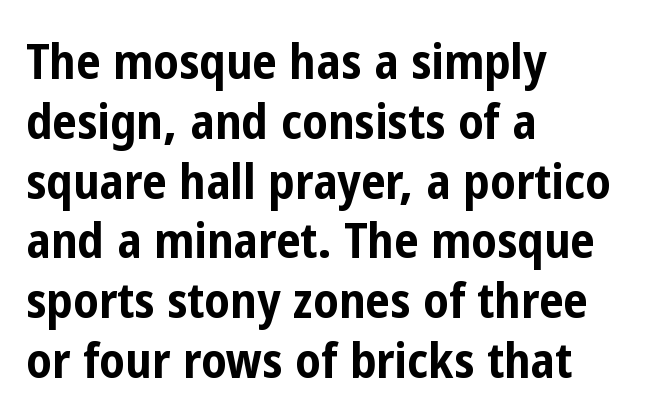
Beneath every word, the page is bare. The line texture is even and compact thanks to regular tracking. A student would call this left alignment; a typographer would say flush left, rag right. These lines are rendered in a variable-pitch font.
